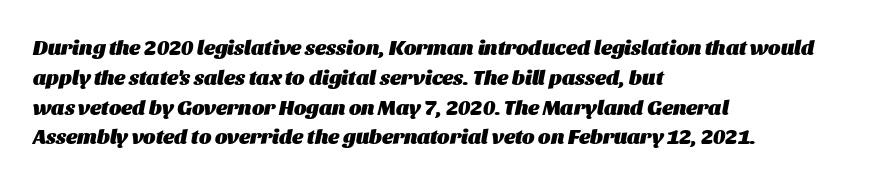
The image shows 21 px bold type, italic (leaning right); set left-aligned, normal line spacing (1.42x), normal letter spacing, not underlined.
